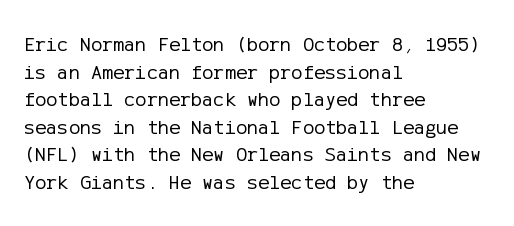
Q: Is the text bold? A: No.
Q: Is the text italic (slanted)? A: No, it is upright.
Q: Is the text underlined? A: No.
Q: How is the paragraph aligned? A: Left-aligned.
Q: Is the spacing between letters normal or unusually wide? A: Normal.
Q: Is the spacing between lines tight, normal or loose? A: Normal.
